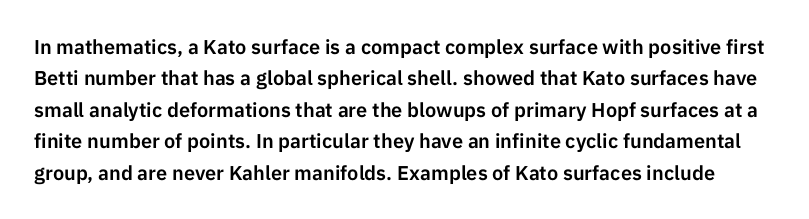
Glance below the letters and you will spot only blank space. Nope, not italic — everything's standing straight. Each new line begins a customary step beneath the previous one. Compared with typical body copy, the letter spacing here is the same.
